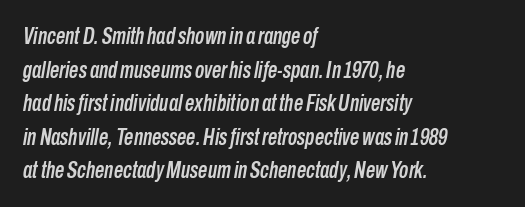
Q: Is the text italic (slanted)? A: Yes, it leans right by about 10 degrees.
Q: Is the text underlined? A: No.
Q: How is the paragraph aligned? A: Left-aligned.
Q: Is the spacing between letters normal or unusually wide? A: Normal.
Q: Is the spacing between lines tight, normal or loose? A: Normal.
